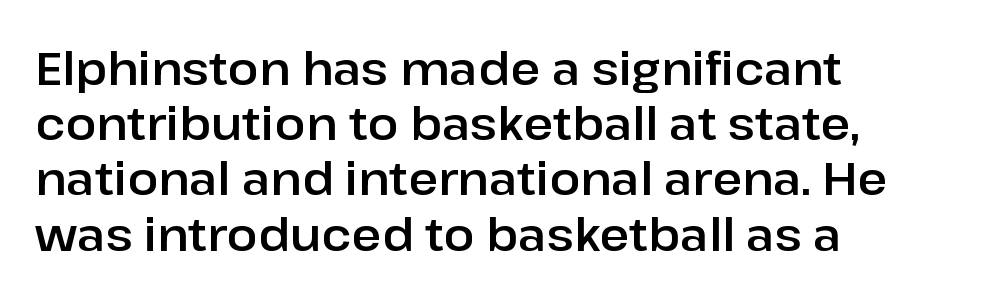
The image shows 46 px sans-serif type, upright; set left-aligned, line spacing 1.2x, normal letter spacing, not underlined; low stroke contrast and a medium x-height.
